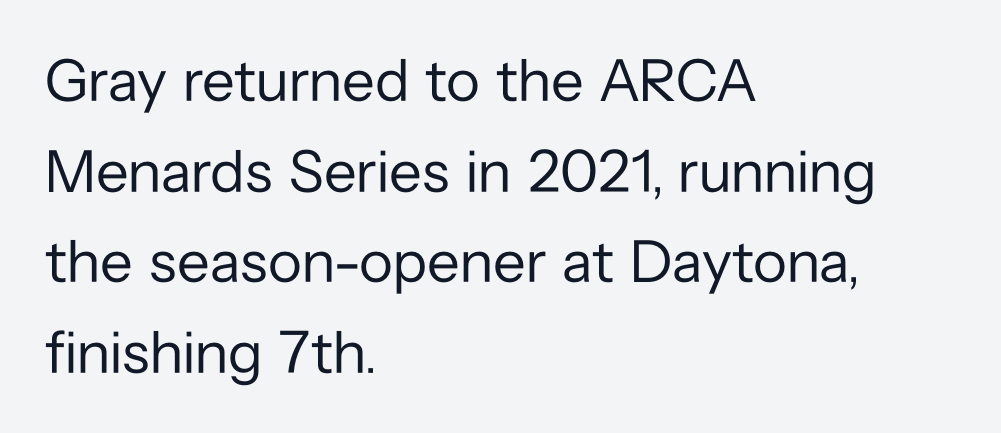
The image shows 60 px regular-weight sans-serif type, upright; set left-aligned, normal line spacing (1.51x), normal letter spacing, not underlined; low stroke contrast and a medium x-height.
